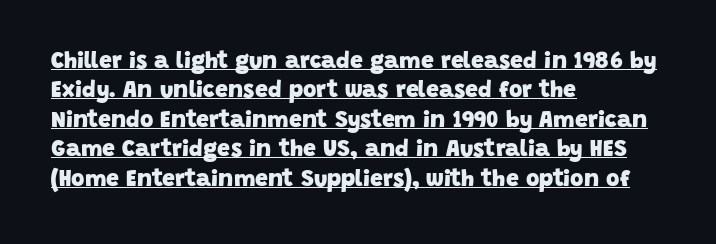
The image shows 23 px bold type; set left-aligned, normal line spacing (1.28x), normal letter spacing, underlined.
